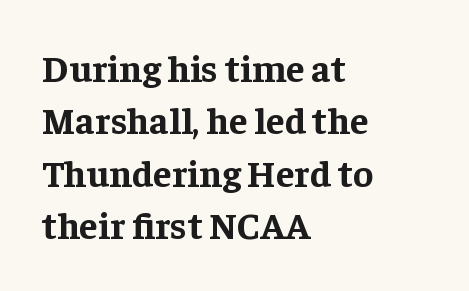
The image shows 38 px bold serif type, upright; set left-aligned, normal line spacing (1.38x), normal letter spacing, not underlined; low stroke contrast and a medium x-height.
